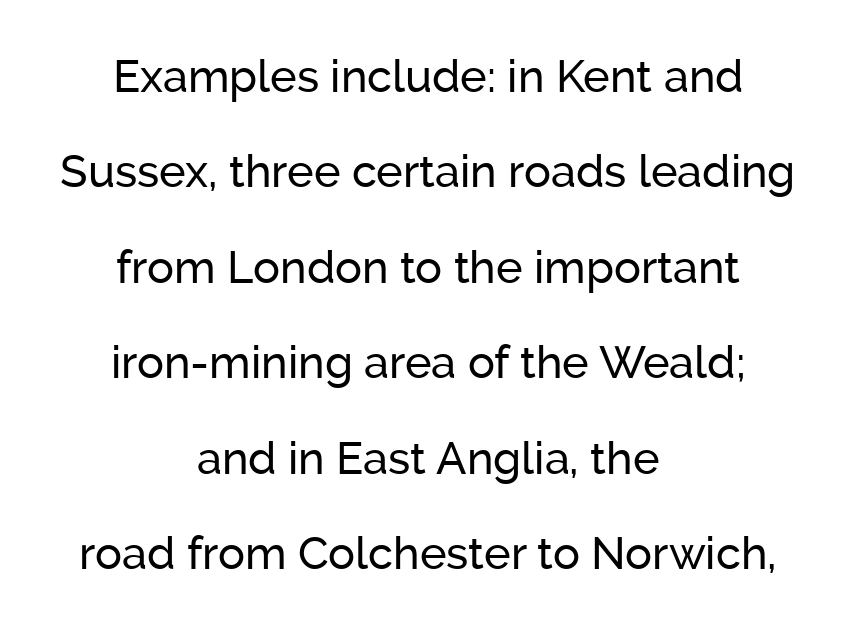
The image shows 45 px sans-serif type, upright; set centered, loose line spacing (2.12x), normal letter spacing, not underlined; low stroke contrast and a medium x-height.
